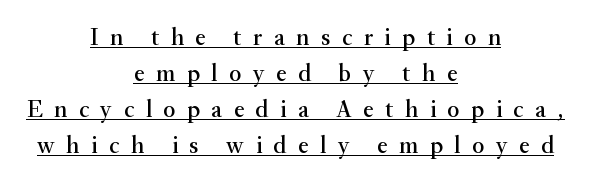
The vertical gap from one line to the next is medium. Decoration check: the copy is underlined. Every row of glyphs is offset so its center matches the block's center. No italicization has been applied; the sample stays upright.
